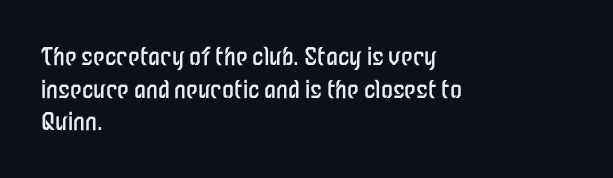
{"italic": "no", "bold": "no", "underline": "no", "align": "left", "line_spacing": "normal", "line_spacing_ratio": 1.36, "letter_spacing": "normal", "letter_spacing_em": 0.0, "glyph_px": 24}
